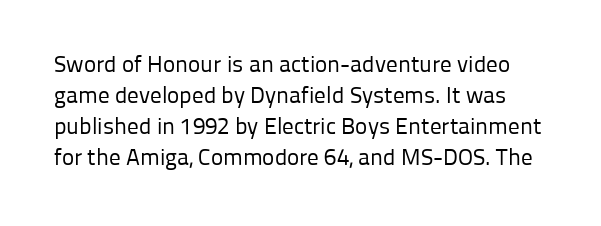
Stroke thickness stays within the range of a standard reading face or lighter. The passage shown stacks its lines at a standard gap. A typesetter would mark this as roman, not italic. The zone under the glyphs is completely vacant.
